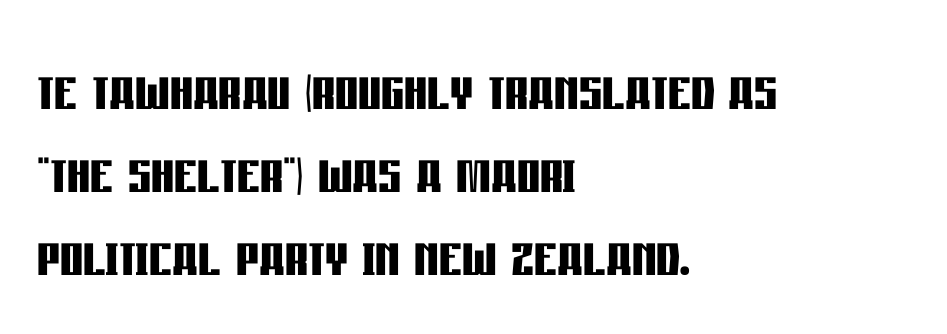
Q: Is the text bold? A: Yes.
Q: Is the text italic (slanted)? A: No, it is upright.
Q: Is the typeface a serif or a sans-serif typeface? A: Sans-serif.
Q: Is the text underlined? A: No.
Q: How is the paragraph aligned? A: Left-aligned.
Q: Is the spacing between letters normal or unusually wide? A: Normal.
Q: Is the spacing between lines tight, normal or loose? A: Tight.
Q: Width (condensed, normal, or wide)? A: Condensed.
Q: Stroke contrast? A: Low.
Q: x-height? A: Large.
Q: Monospaced? A: No.
